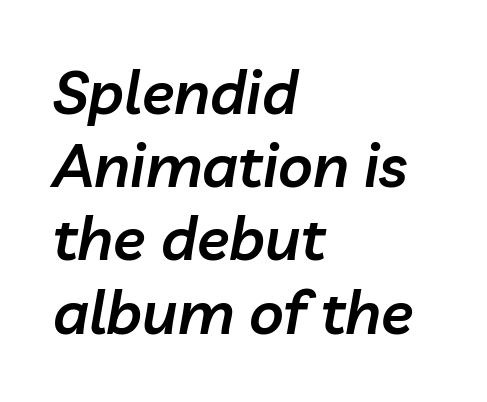
Quick note: italic. Clear beneath every line of the passage. Each letter keeps its own natural width here, so spacing adapts to shape. Every row of glyphs begins at an identical x-position on the left. How are the letters spaced? Ordinarily, with no added tracking. How heavy is the stroke? Medium-heavy — a semibold, shy of bold.
